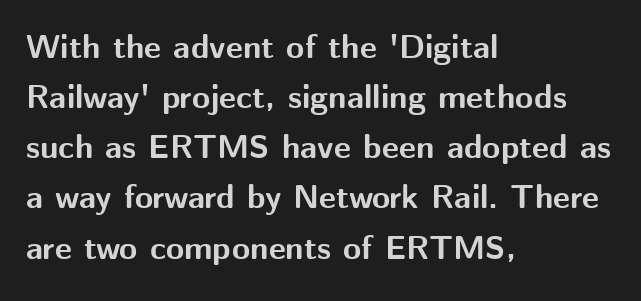
Q: Is the text bold? A: Yes.
Q: Is the text italic (slanted)? A: No, it is upright.
Q: Is the typeface a serif or a sans-serif typeface? A: Sans-serif.
Q: Is the text underlined? A: No.
Q: How is the paragraph aligned? A: Left-aligned.
Q: Is the spacing between letters normal or unusually wide? A: Normal.
Q: Is the spacing between lines tight, normal or loose? A: Normal.
Q: Width (condensed, normal, or wide)? A: Normal.
Q: Stroke contrast? A: Medium.
Q: x-height? A: Medium.
Q: Monospaced? A: No.
